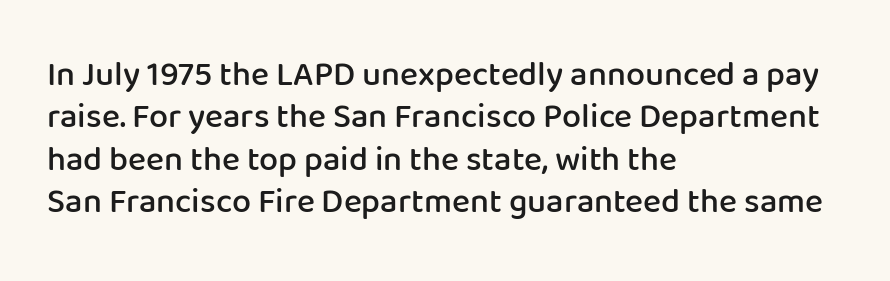
The image shows 34 px semibold sans-serif type, upright; set left-aligned, normal line spacing (1.25x), normal letter spacing, not underlined; low stroke contrast and a medium x-height.
